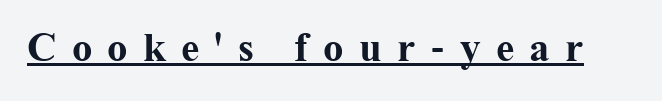
{"serif": "yes", "italic": "no", "bold": "yes", "weight": "bold", "width": "normal", "stroke_contrast": "medium", "x_height": "medium", "monospaced": "no", "underline": "yes", "letter_spacing": "wide", "letter_spacing_em": 0.37, "glyph_px": 41}
